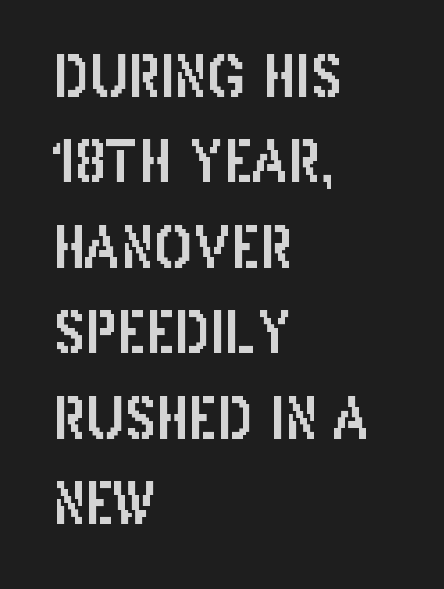
Q: Is the text italic (slanted)? A: No, it is upright.
Q: Is the typeface a serif or a sans-serif typeface? A: Sans-serif.
Q: Is the text underlined? A: No.
Q: How is the paragraph aligned? A: Left-aligned.
Q: Is the spacing between letters normal or unusually wide? A: Normal.
Q: Is the spacing between lines tight, normal or loose? A: Normal.
Q: Width (condensed, normal, or wide)? A: Condensed.
Q: Stroke contrast? A: Low.
Q: x-height? A: Large.
Q: Monospaced? A: No.
